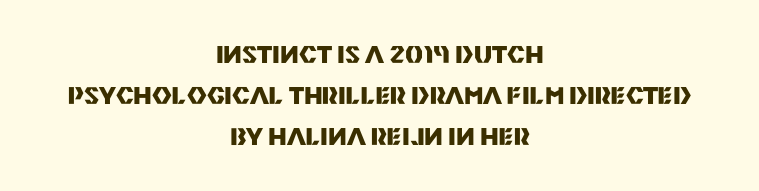
The image shows 24 px bold type, upright; set centered, normal line spacing (1.7x), normal letter spacing, not underlined.
